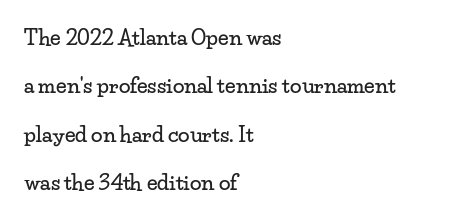
Q: Is the text italic (slanted)? A: No, it is upright.
Q: Is the text underlined? A: No.
Q: How is the paragraph aligned? A: Left-aligned.
Q: Is the spacing between letters normal or unusually wide? A: Normal.
Q: Is the spacing between lines tight, normal or loose? A: Loose.
